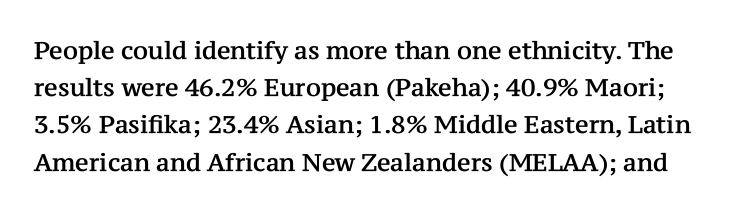
The image shows 24 px text type, upright; set normal line spacing (1.55x), normal letter spacing, not underlined.
